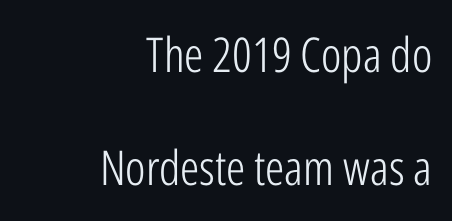
The image shows 48 px light, condensed sans-serif type, upright; set right-aligned, loose line spacing (2.36x), normal letter spacing, not underlined; low stroke contrast and a medium x-height.
